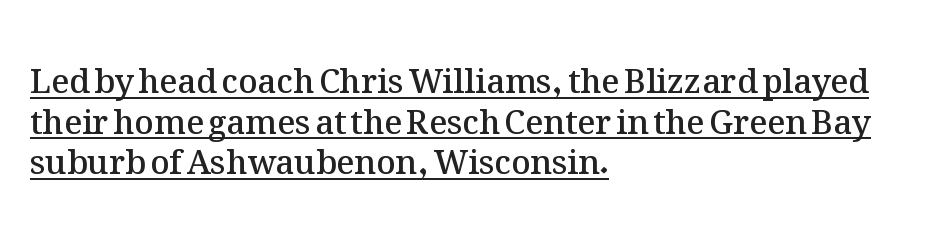
{"italic": "no", "bold": "semi", "weight": "semibold", "width": "normal", "stroke_contrast": "medium", "x_height": "medium", "monospaced": "no", "underline": "yes", "align": "left", "line_spacing_ratio": 1.23, "letter_spacing": "normal", "letter_spacing_em": 0.0, "glyph_px": 33}
